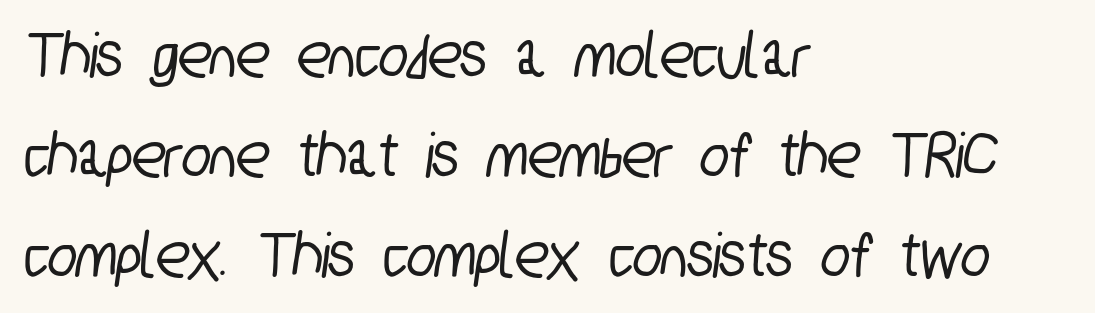
The paragraph shown leans on its left margin. Honestly, the letter spacing is just normal — you wouldn't notice it. The letters advance in unequal steps, a hallmark of proportional type. These lines are composed in type without serifs.
